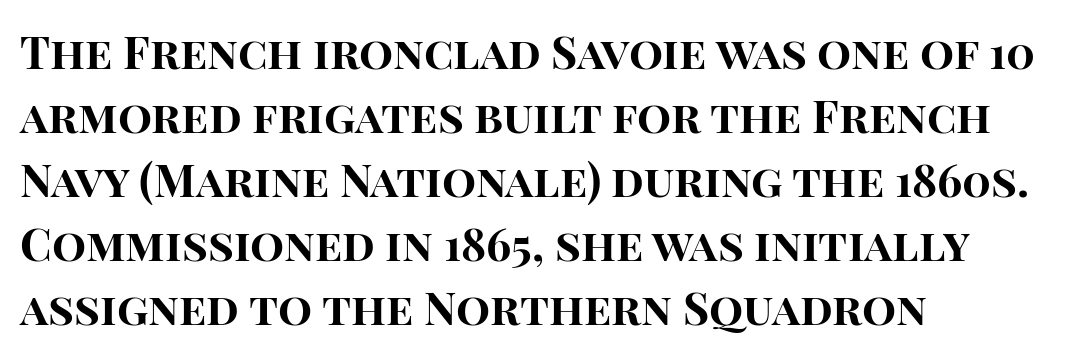
The image shows 45 px bold sans-serif type, upright; set left-aligned, normal line spacing (1.42x), normal letter spacing, not underlined; high stroke contrast and a large x-height.
